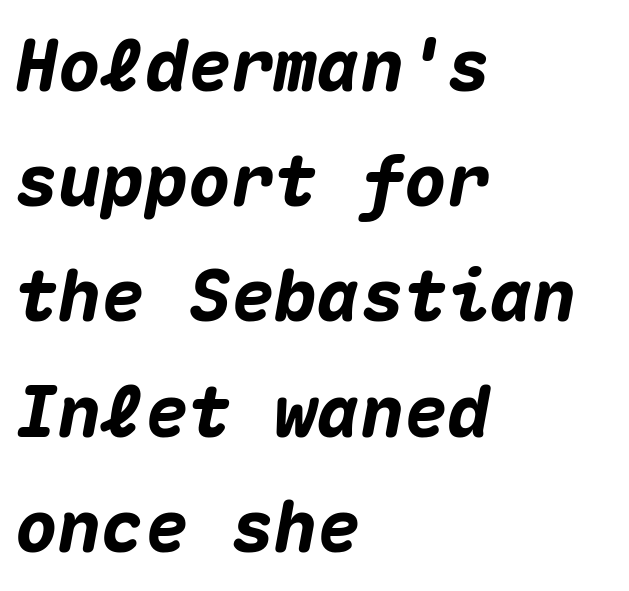
The sample has been set heavy, in full bold. Does the leading feel generous? No, just average. Spacing verdict: monospaced, one width for all characters. Descenders are the only things crossing below the line. These lines were composed using italics.
